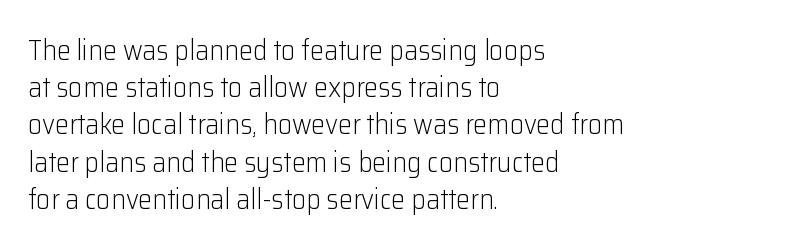
The typeface has the unassuming heft of standard copy or less. The paragraph shown leans on its left margin. The rendering shows plain stroke endings on the letterforms — a sans-serif design. This rendering leaves character spacing at its baseline value. Bare-footed words on every line. Tall strokes in this sample are plumb rather than angled.
